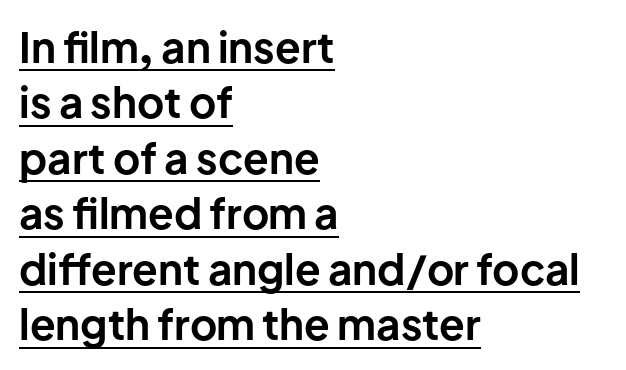
{"serif": "no", "italic": "no", "bold": "yes", "weight": "bold", "width": "normal", "stroke_contrast": "low", "x_height": "medium", "monospaced": "no", "underline": "yes", "align": "left", "line_spacing": "normal", "line_spacing_ratio": 1.32, "letter_spacing": "normal", "letter_spacing_em": 0.0, "glyph_px": 42}
